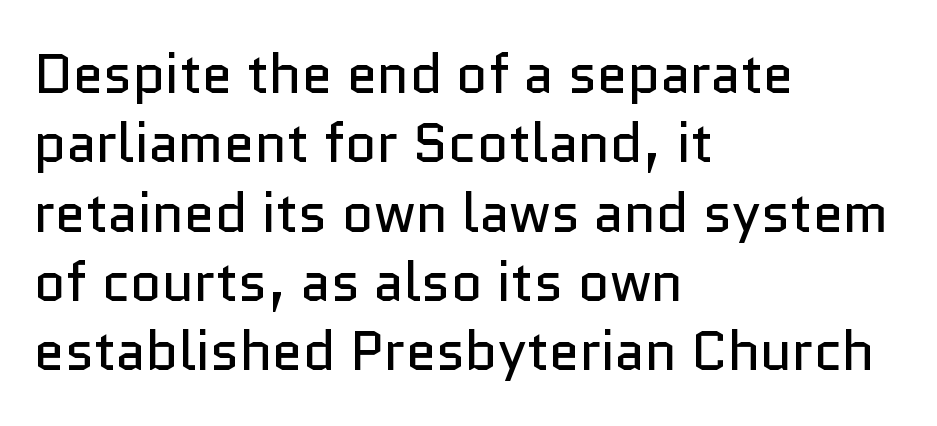
These lines keep a tight, regular rhythm from letter to letter. You could not count columns in this text — the font is proportionally spaced. This reads as an unemphasized weight, regular at the heaviest. Horizontally, the lines are justified to the leading edge only.
